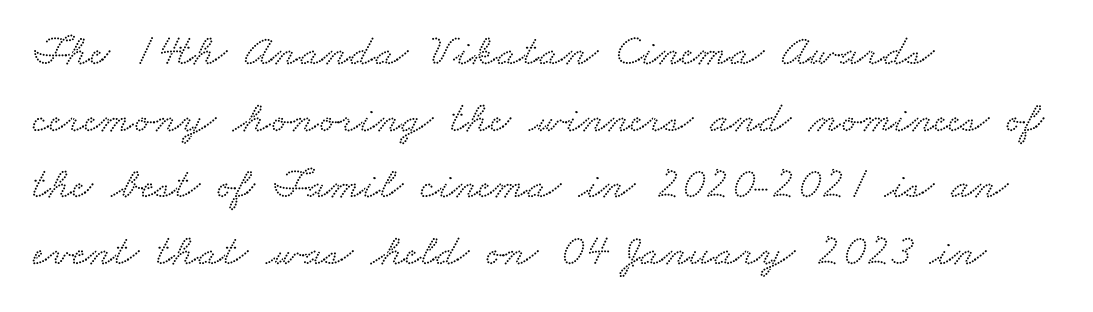
{"width": "wide", "stroke_contrast": "low", "x_height": "small", "monospaced": "no", "underline": "no", "align": "left", "line_spacing": "normal", "line_spacing_ratio": 1.48, "letter_spacing": "normal", "letter_spacing_em": 0.0, "glyph_px": 45}
